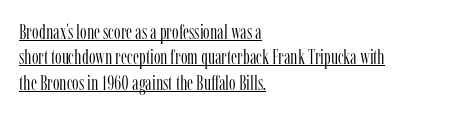
This is the regular roman posture of the typeface. Weight: in the light-to-regular range. Where is the straight margin? On the left. This is underlined copy, the kind a proofreader might mark for attention. The letters sit at their default tracking, neither squeezed nor spread.
